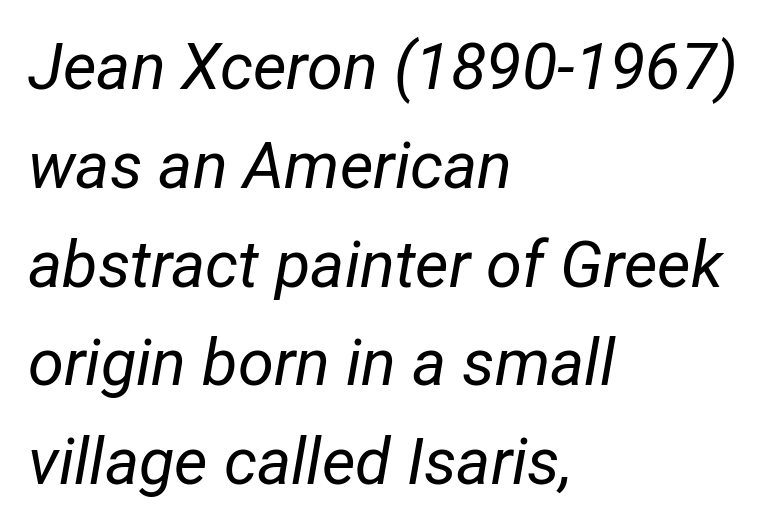
{"italic": "yes", "lean": "right", "slant_degrees": 12, "bold": "no", "weight": "regular", "width": "condensed", "stroke_contrast": "low", "x_height": "medium", "monospaced": "no", "underline": "no", "align": "left", "line_spacing": "normal", "line_spacing_ratio": 1.52, "letter_spacing": "normal", "letter_spacing_em": 0.0, "glyph_px": 65}
